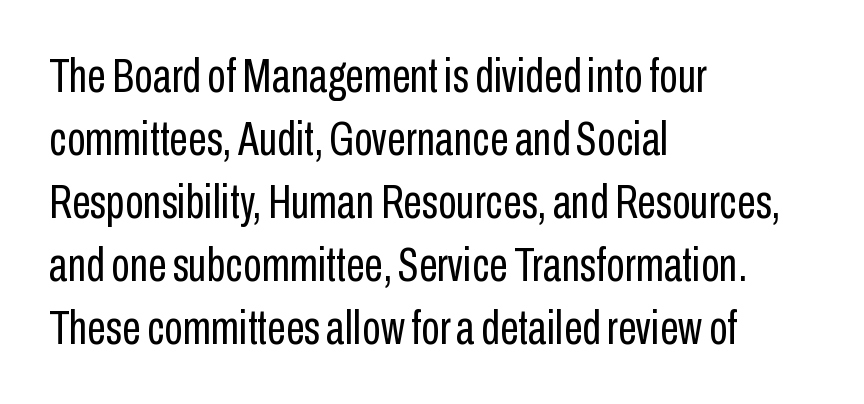
Q: Is the text bold? A: No.
Q: Is the text italic (slanted)? A: No, it is upright.
Q: Is the typeface a serif or a sans-serif typeface? A: Sans-serif.
Q: Is the text underlined? A: No.
Q: How is the paragraph aligned? A: Left-aligned.
Q: Is the spacing between letters normal or unusually wide? A: Normal.
Q: Is the spacing between lines tight, normal or loose? A: Normal.
Q: Width (condensed, normal, or wide)? A: Condensed.
Q: Stroke contrast? A: Low.
Q: x-height? A: Medium.
Q: Monospaced? A: No.
